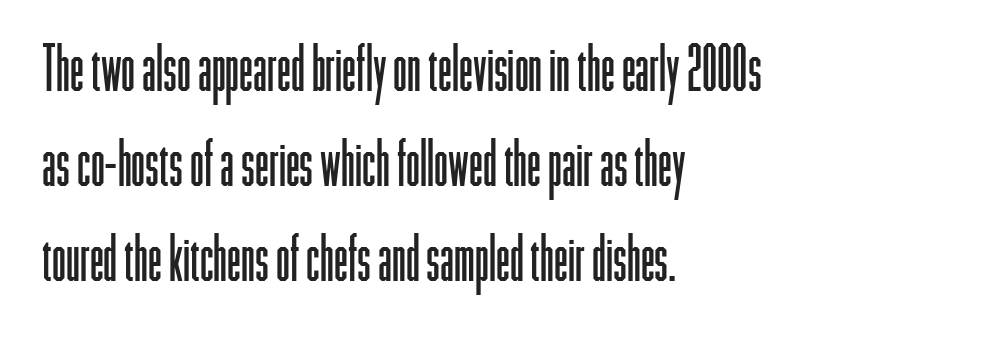
{"serif": "no", "italic": "no", "bold": "no", "weight": "light", "width": "condensed", "stroke_contrast": "low", "x_height": "medium", "monospaced": "no", "underline": "no", "align": "left", "line_spacing": "normal", "line_spacing_ratio": 1.51, "letter_spacing": "normal", "letter_spacing_em": 0.0, "glyph_px": 63}
